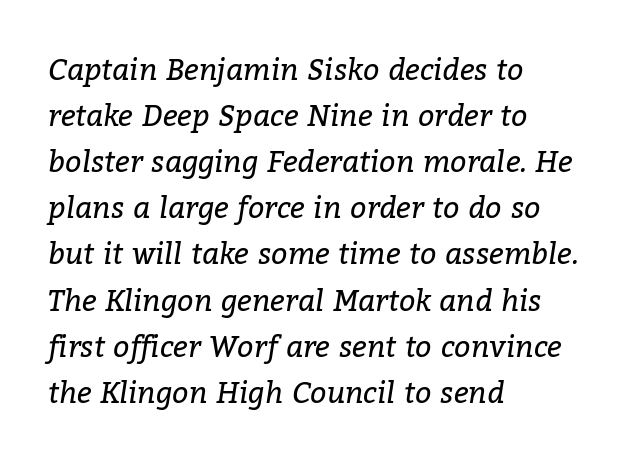
Q: Is the text bold? A: No.
Q: Is the text italic (slanted)? A: Yes, it leans right by about 9 degrees.
Q: Is the typeface a serif or a sans-serif typeface? A: Serif.
Q: Is the text underlined? A: No.
Q: How is the paragraph aligned? A: Left-aligned.
Q: Is the spacing between letters normal or unusually wide? A: Normal.
Q: Is the spacing between lines tight, normal or loose? A: Normal.
Q: Width (condensed, normal, or wide)? A: Normal.
Q: Stroke contrast? A: Low.
Q: x-height? A: Medium.
Q: Monospaced? A: No.
